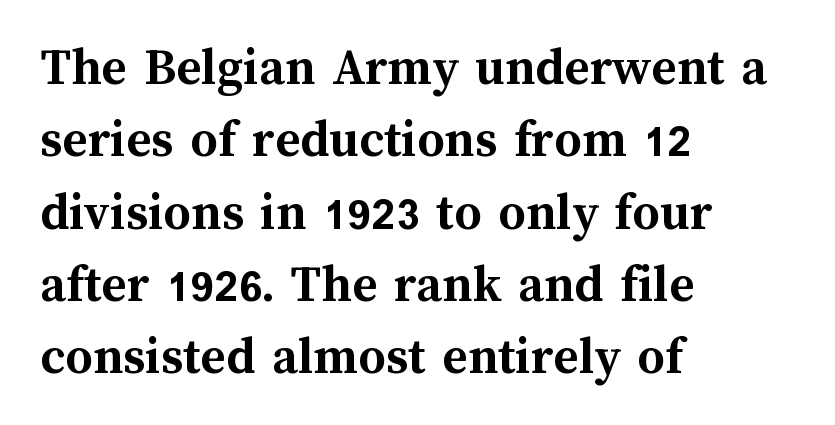
Layout note: lines flush left. The passage shown has conventional tracking throughout. The designer left line spacing at the default. Notice how thick the strokes are: this is what a full bold looks like.
